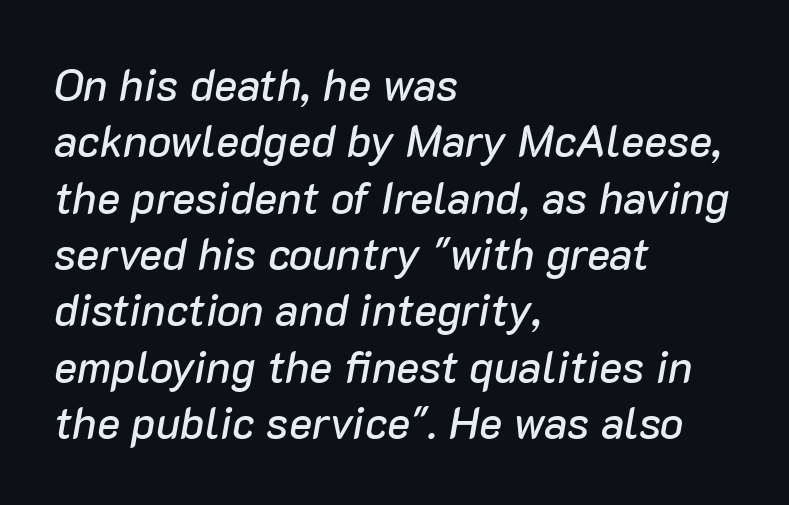
Q: Is the text italic (slanted)? A: Yes, it leans right by about 10 degrees.
Q: Is the text underlined? A: No.
Q: How is the paragraph aligned? A: Left-aligned.
Q: Is the spacing between letters normal or unusually wide? A: Normal.
Q: Is the spacing between lines tight, normal or loose? A: Normal.
Q: Width (condensed, normal, or wide)? A: Normal.
Q: Stroke contrast? A: Low.
Q: x-height? A: Medium.
Q: Monospaced? A: No.
